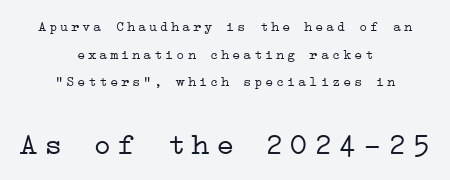
{"serif": "yes", "italic": "no", "bold": "no", "weight": "light", "width": "wide", "stroke_contrast": "low", "x_height": "medium", "underline": "no", "align": "center", "line_spacing": "loose", "line_spacing_ratio": 1.98, "larger_block": "second", "size_ratio": 2.21, "glyph_px": 31}
